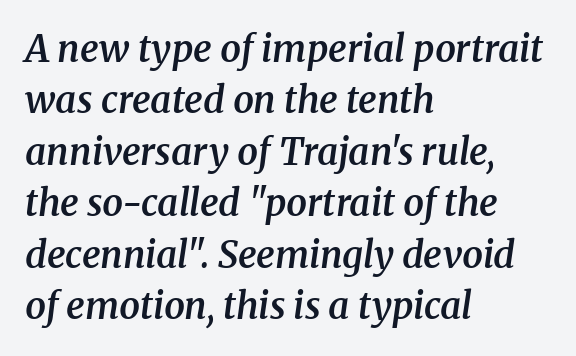
{"serif": "yes", "italic": "yes", "lean": "right", "slant_degrees": 8, "bold": "semi", "weight": "semibold", "width": "normal", "stroke_contrast": "medium", "x_height": "medium", "monospaced": "no", "underline": "no", "align": "left", "line_spacing": "normal", "line_spacing_ratio": 1.39, "letter_spacing": "normal", "letter_spacing_em": 0.0, "glyph_px": 37}
